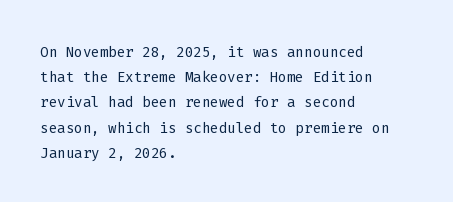
{"italic": "no", "bold": "no", "underline": "no", "align": "left", "line_spacing": "normal", "line_spacing_ratio": 1.26, "letter_spacing": "normal", "letter_spacing_em": 0.0, "glyph_px": 20}
